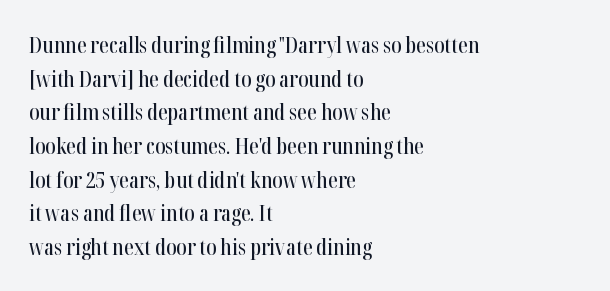
One glance says typical: line gaps are just what's usual. The letters stand upright; this is a roman face. The gap between lines stays unmarked. These lines keep a tight, regular rhythm from letter to letter. Casual observation: everything's shoved over to the left.
